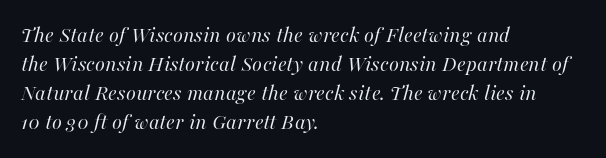
Left-aligned paragraph, ragged on the right. Bold? No — there's no thickening of the strokes. The words here are not underlined. The lettering tilts uniformly, giving the passage an italic look. Students, observe: this is what conventionally led text looks like. Students, note that the glyphs here touch the page at normal intervals.
